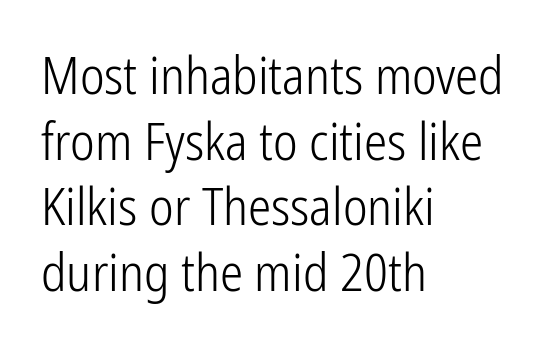
This sample keeps an unexceptional amount of space between lines. The letterforms sit at book weight or below. The passage shown is not underscored anywhere. Is there any slant? The stems are plumb. Nope, no serifs anywhere on these letters.
